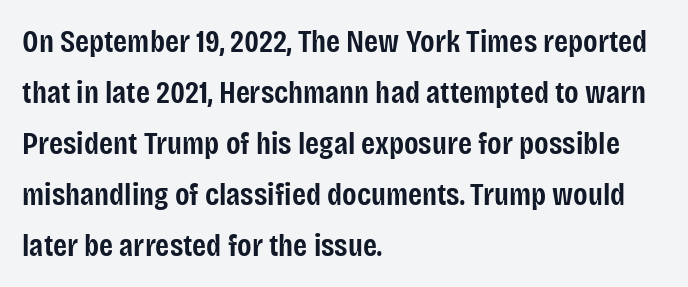
{"serif": "no", "italic": "no", "bold": "semi", "weight": "semibold", "width": "condensed", "stroke_contrast": "low", "x_height": "large", "monospaced": "no", "underline": "no", "align": "left", "line_spacing": "normal", "line_spacing_ratio": 1.59, "letter_spacing": "normal", "letter_spacing_em": 0.0, "glyph_px": 32}
